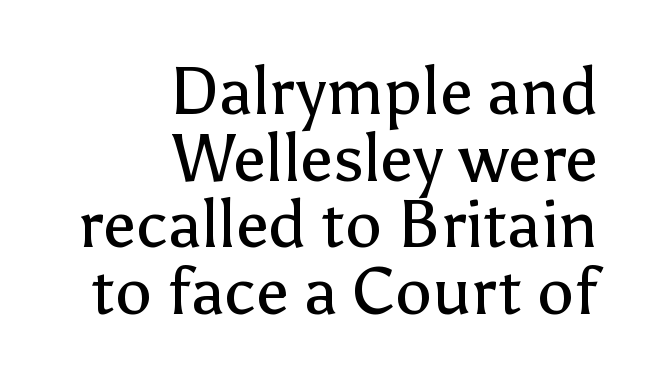
Q: Is the text bold? A: No.
Q: Is the text italic (slanted)? A: No, it is upright.
Q: Is the typeface a serif or a sans-serif typeface? A: Sans-serif.
Q: Is the text underlined? A: No.
Q: How is the paragraph aligned? A: Right-aligned.
Q: Is the spacing between letters normal or unusually wide? A: Normal.
Q: Is the spacing between lines tight, normal or loose? A: Tight.
Q: Width (condensed, normal, or wide)? A: Normal.
Q: Stroke contrast? A: Low.
Q: x-height? A: Medium.
Q: Monospaced? A: No.
